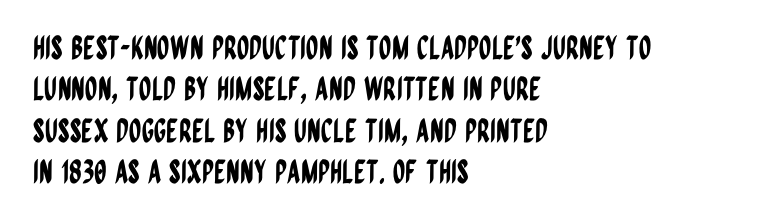
Q: Is the text italic (slanted)? A: No, it is upright.
Q: Is the typeface a serif or a sans-serif typeface? A: Sans-serif.
Q: Is the text underlined? A: No.
Q: How is the paragraph aligned? A: Left-aligned.
Q: Is the spacing between letters normal or unusually wide? A: Normal.
Q: Is the spacing between lines tight, normal or loose? A: Normal.
Q: Width (condensed, normal, or wide)? A: Condensed.
Q: Stroke contrast? A: Low.
Q: x-height? A: Large.
Q: Monospaced? A: No.
